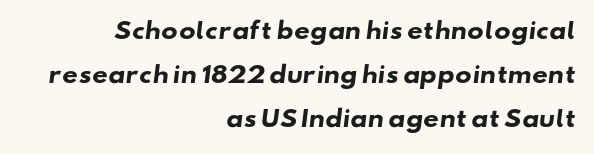
{"bold": "yes", "underline": "no", "align": "right", "line_spacing": "loose", "line_spacing_ratio": 1.99, "letter_spacing": "normal", "letter_spacing_em": 0.0, "glyph_px": 22}
